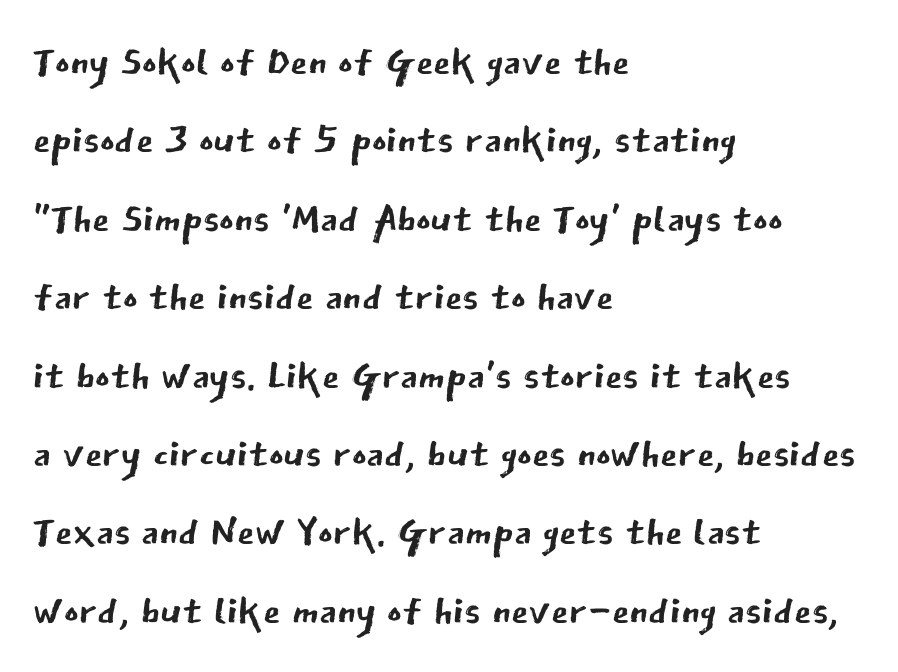
{"serif": "no", "italic": "no", "bold": "no", "weight": "regular", "width": "normal", "stroke_contrast": "low", "x_height": "medium", "monospaced": "no", "underline": "no", "align": "left", "line_spacing": "normal", "line_spacing_ratio": 1.4, "letter_spacing": "normal", "letter_spacing_em": 0.0, "glyph_px": 56}
